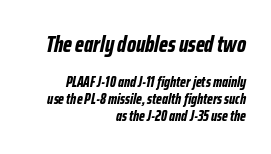
{"italic": "yes", "lean": "right", "slant_degrees": 12, "bold": "yes", "underline": "no", "align": "right", "line_spacing": "tight", "line_spacing_ratio": 1.13, "letter_spacing": "normal", "letter_spacing_em": 0.0, "larger_block": "first", "size_ratio": 1.53, "glyph_px": 23}
